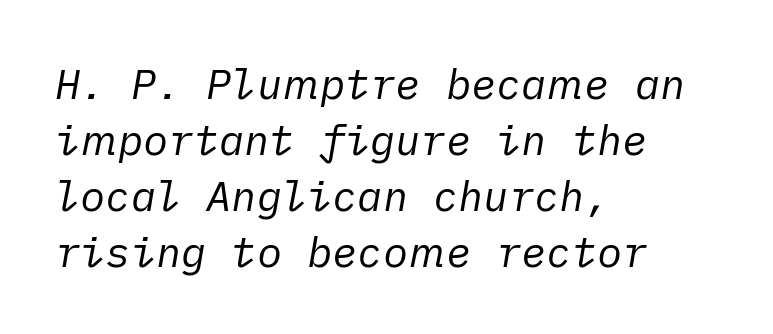
The image shows 42 px regular-weight type, italic (leaning right); set left-aligned, normal line spacing (1.33x), normal letter spacing, not underlined; low stroke contrast and a medium x-height.
